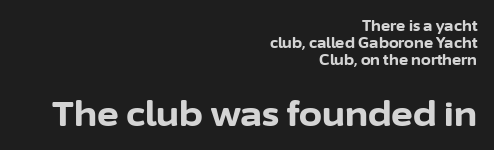
Q: Is the text bold? A: Yes.
Q: Is the text italic (slanted)? A: No, it is upright.
Q: Is the typeface a serif or a sans-serif typeface? A: Sans-serif.
Q: Is the text underlined? A: No.
Q: How is the paragraph aligned? A: Right-aligned.
Q: Is the spacing between letters normal or unusually wide? A: Normal.
Q: Which block of text is set in a larger size, the first (top) or the second (bottom)? A: The second (bottom) one.
Q: Width (condensed, normal, or wide)? A: Normal.
Q: Stroke contrast? A: Low.
Q: x-height? A: Medium.
Q: Monospaced? A: No.
